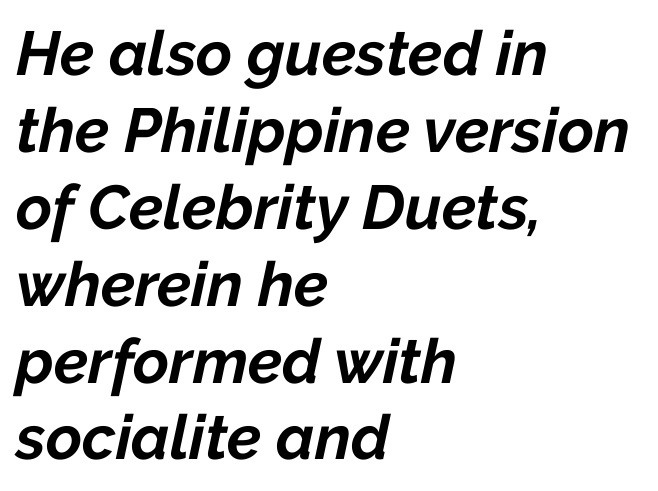
Here the designer chose a conventional face with non-uniform glyph widths. No extra tracking has been applied to these lines. Summary of weight: heavy, a full bold. Plain, unruled lines of type. These lines are set flush left with a ragged right edge.
